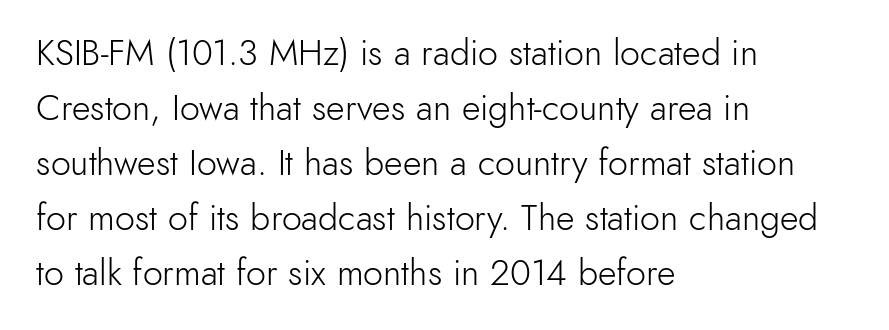
Posture: upright roman. Look at the tracking — it's just the regular setting, nothing added. These lines are rendered in a variable-pitch font. How would I describe the line gaps? Plain and ordinary. Nope, no serifs anywhere on these letters.
